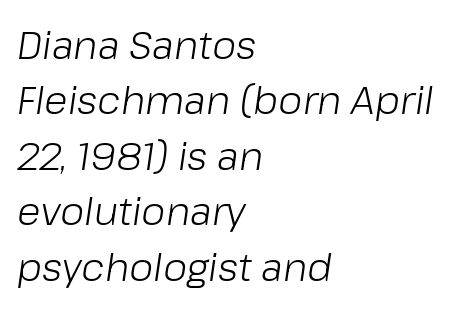
The image shows 39 px light type, italic (leaning right); set left-aligned, normal line spacing (1.42x), normal letter spacing, not underlined; low stroke contrast and a medium x-height.
